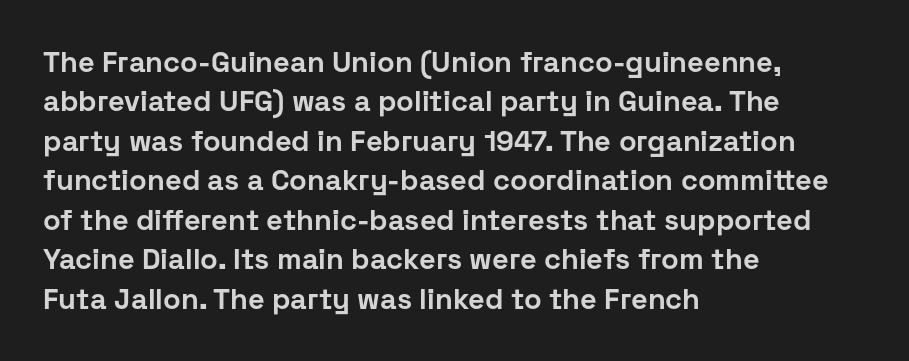
The image shows 29 px bold sans-serif type, upright; set left-aligned, normal line spacing (1.36x), normal letter spacing, not underlined; low stroke contrast and a medium x-height.
